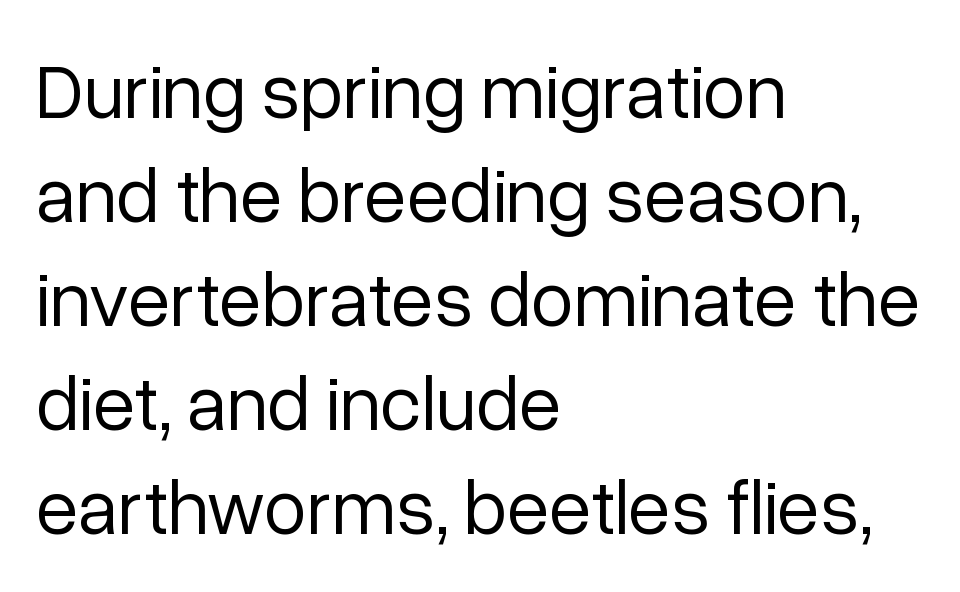
Looks like regular typesetting: each glyph gets only the width it needs. Stroke thickness stays within the range of a standard reading face or lighter. The face used here is a sans, in the tradition of grotesques and geometrics. Layout note: lines flush left. Letter spacing: default.
